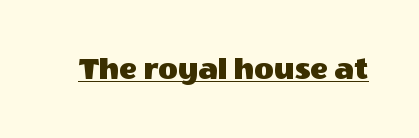
The gaps between neighbouring characters are ordinary and unremarkable. Emphasis is given by a line drawn under the lettering. A typesetter would label this face a sans. The letters advance in unequal steps, a hallmark of proportional type. A typesetter would mark this as roman, not italic.
